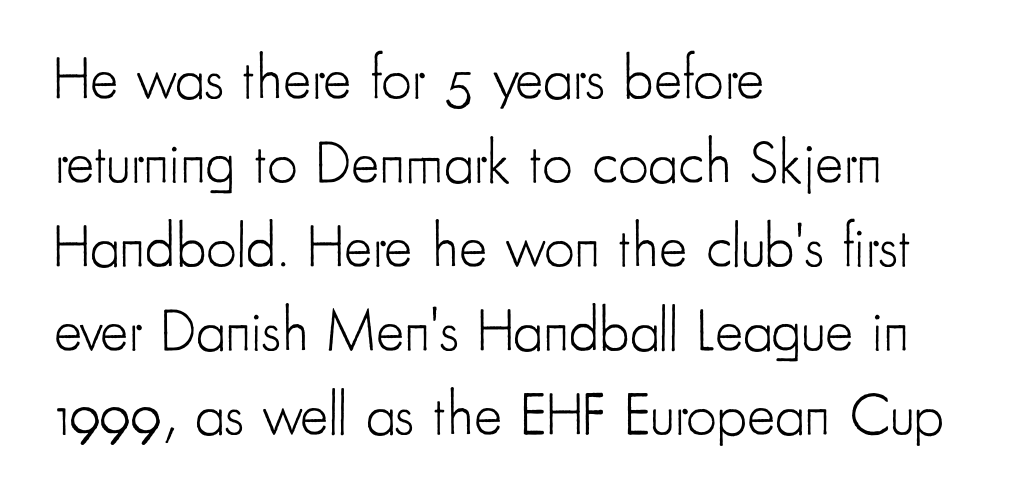
{"serif": "no", "italic": "no", "bold": "no", "weight": "light", "width": "condensed", "stroke_contrast": "low", "x_height": "small", "monospaced": "no", "underline": "no", "align": "left", "line_spacing": "normal", "line_spacing_ratio": 1.4, "letter_spacing": "normal", "letter_spacing_em": 0.0, "glyph_px": 60}
